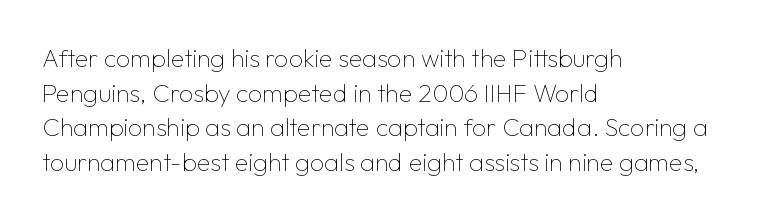
The letters stand straight up with perfectly vertical stems. The typesetter chose a ragged-right arrangement here. What's the leading like? Ordinary, nothing unusual. Nothing unusual about the tracking: characters are spaced as the font intends. Is the stroke heavy? The answer is a plain regular-or-lighter.
